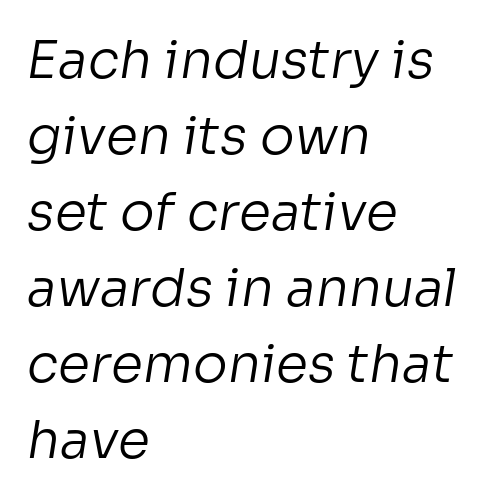
These lines sit exactly where default settings would place them. This sample has the flowing, uneven cadence of proportional lettering. Stroke terminals: plain, sans-serif. Check the space under the baseline: it is left empty.
